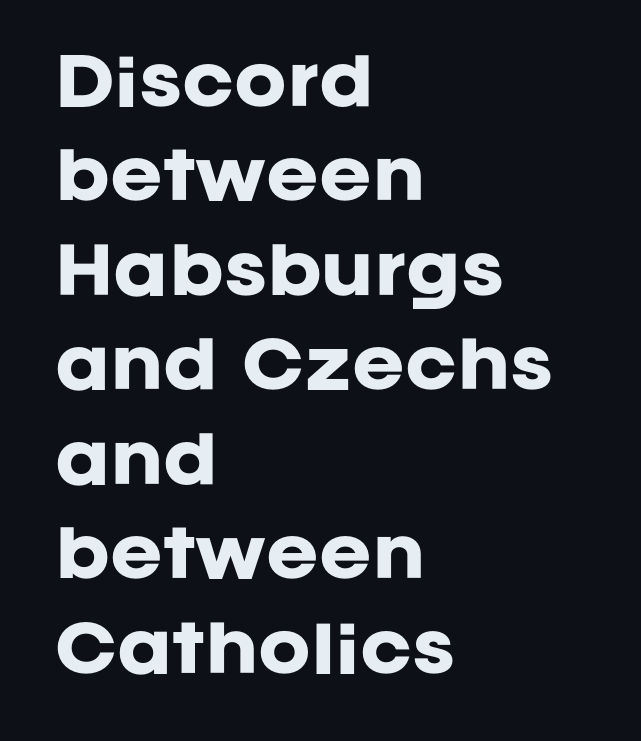
The image shows 63 px heavy sans-serif type, upright; set left-aligned, normal line spacing (1.5x), normal letter spacing, not underlined; low stroke contrast and a large x-height.
